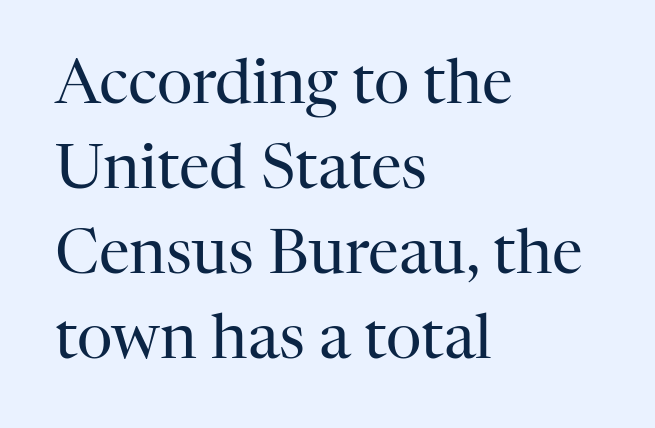
In terms of leading, this rendering sits right in the middle. Nothing unusual about the tracking: characters are spaced as the font intends. Only glyphs here, with clear space below each row. This is the regular roman posture of the typeface. Each line starts at the same left margin while the right side varies. The weight tops out at a normal text grade.
